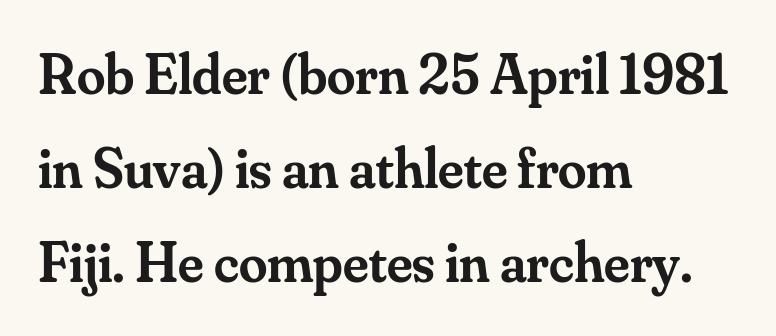
The image shows 57 px semibold serif type, upright; set left-aligned, normal line spacing (1.65x), normal letter spacing, not underlined; medium stroke contrast and a small x-height.
